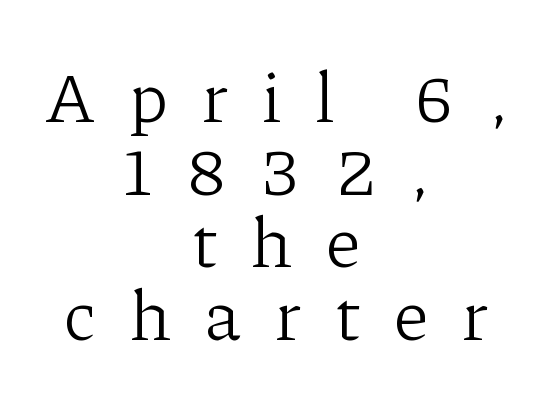
The image shows 72 px light serif type, upright; set centered, tight line spacing (1.01x), unusually wide letter spacing (+0.47 em), not underlined; low stroke contrast and a medium x-height.
